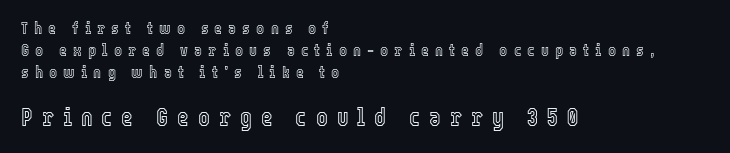
{"italic": "no", "underline": "no", "align": "left", "line_spacing": "normal", "line_spacing_ratio": 1.3, "letter_spacing": "wide", "letter_spacing_em": 0.36, "larger_block": "second", "size_ratio": 1.47, "glyph_px": 25}
